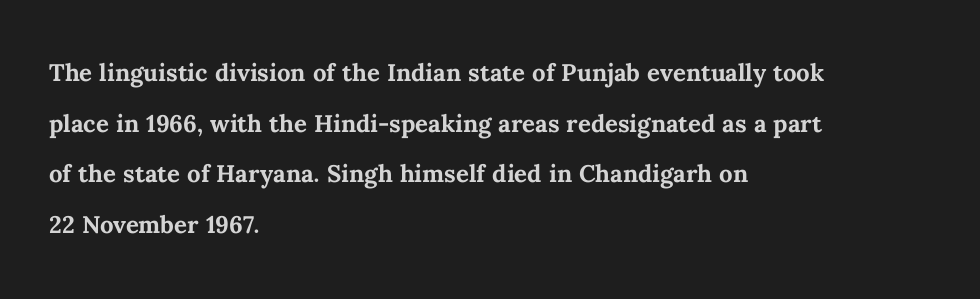
Varying glyph widths throughout — classic text-font behaviour. Horizontally, the lines are justified to the leading edge only. What's the leading like? Ordinary, nothing unusual. The type is set solid horizontally, with unmodified tracking. Students, this is bold: see how much ink each stroke carries.
